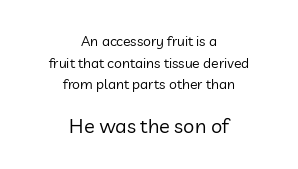
{"italic": "no", "bold": "no", "underline": "no", "align": "center", "line_spacing": "normal", "line_spacing_ratio": 1.54, "letter_spacing": "normal", "letter_spacing_em": 0.0, "larger_block": "second", "size_ratio": 1.43, "glyph_px": 20}
